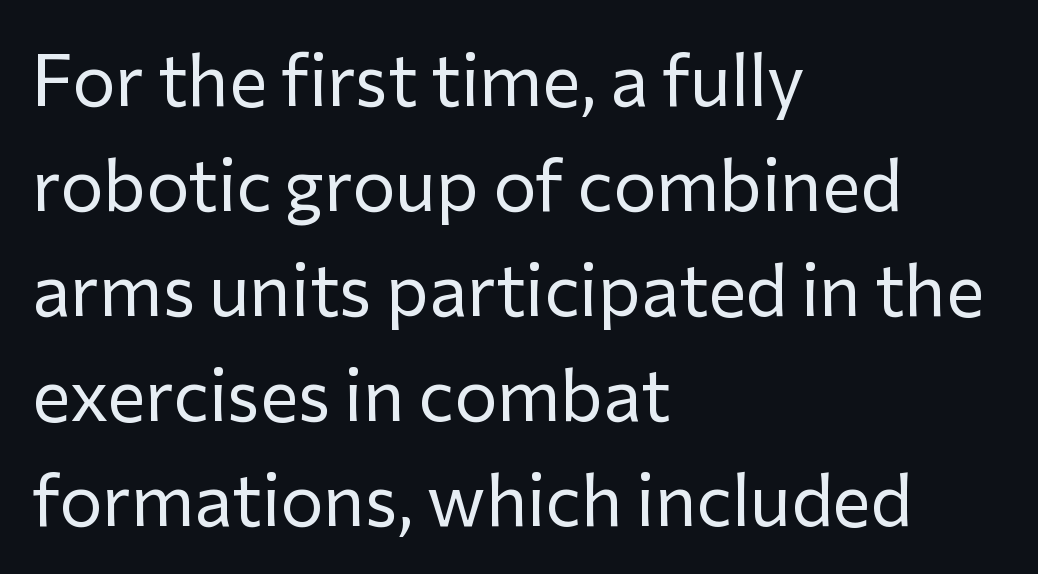
The image shows 72 px regular-weight sans-serif type, upright; set left-aligned, normal line spacing (1.46x), normal letter spacing, not underlined; low stroke contrast and a medium x-height.
